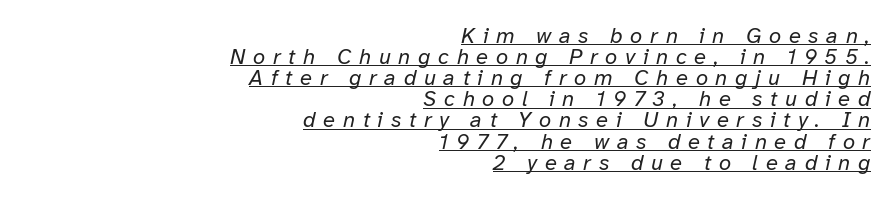
The image shows 22 px text type, italic (leaning right); set right-aligned, tight line spacing (0.96x), unusually wide letter spacing (+0.35 em), underlined.
